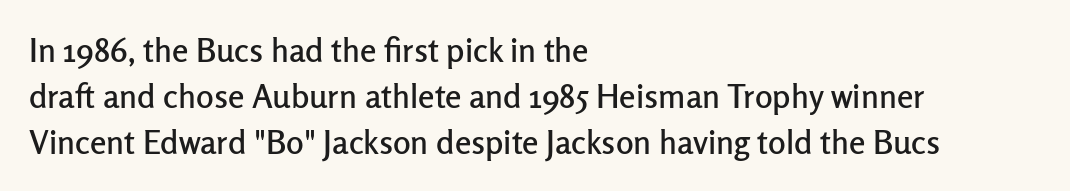
Q: Is the text italic (slanted)? A: No, it is upright.
Q: Is the typeface a serif or a sans-serif typeface? A: Sans-serif.
Q: Is the text underlined? A: No.
Q: How is the paragraph aligned? A: Left-aligned.
Q: Is the spacing between letters normal or unusually wide? A: Normal.
Q: Is the spacing between lines tight, normal or loose? A: Normal.
Q: Width (condensed, normal, or wide)? A: Normal.
Q: Stroke contrast? A: Low.
Q: x-height? A: Medium.
Q: Monospaced? A: No.
